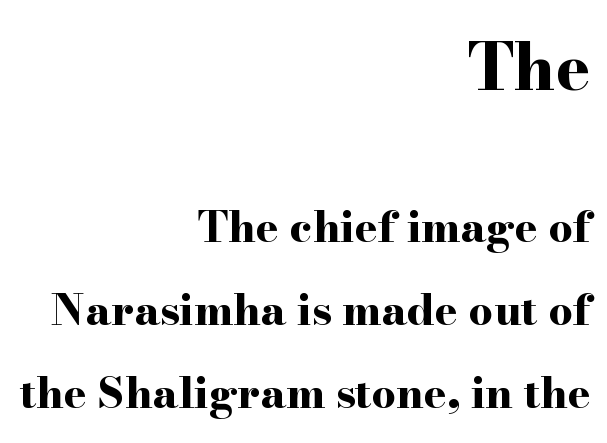
Q: Is the text bold? A: Yes.
Q: Is the text italic (slanted)? A: No, it is upright.
Q: Is the typeface a serif or a sans-serif typeface? A: Serif.
Q: Is the text underlined? A: No.
Q: How is the paragraph aligned? A: Right-aligned.
Q: Is the spacing between letters normal or unusually wide? A: Normal.
Q: Is the spacing between lines tight, normal or loose? A: Loose.
Q: Which block of text is set in a larger size, the first (top) or the second (bottom)? A: The first (top) one.
Q: Width (condensed, normal, or wide)? A: Wide.
Q: Stroke contrast? A: High.
Q: x-height? A: Small.
Q: Monospaced? A: No.
